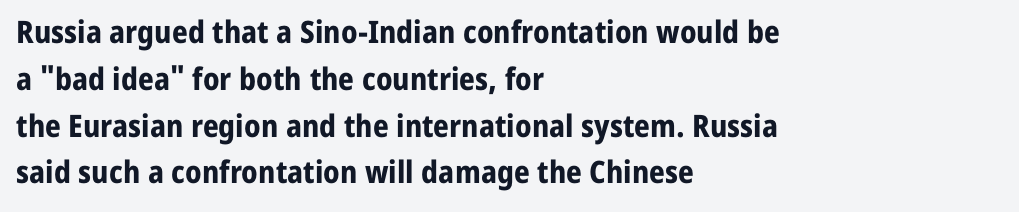
Q: Is the text bold? A: Yes.
Q: Is the text italic (slanted)? A: No, it is upright.
Q: Is the typeface a serif or a sans-serif typeface? A: Sans-serif.
Q: Is the text underlined? A: No.
Q: How is the paragraph aligned? A: Left-aligned.
Q: Is the spacing between letters normal or unusually wide? A: Normal.
Q: Is the spacing between lines tight, normal or loose? A: Normal.
Q: Width (condensed, normal, or wide)? A: Normal.
Q: Stroke contrast? A: Low.
Q: x-height? A: Medium.
Q: Monospaced? A: No.
